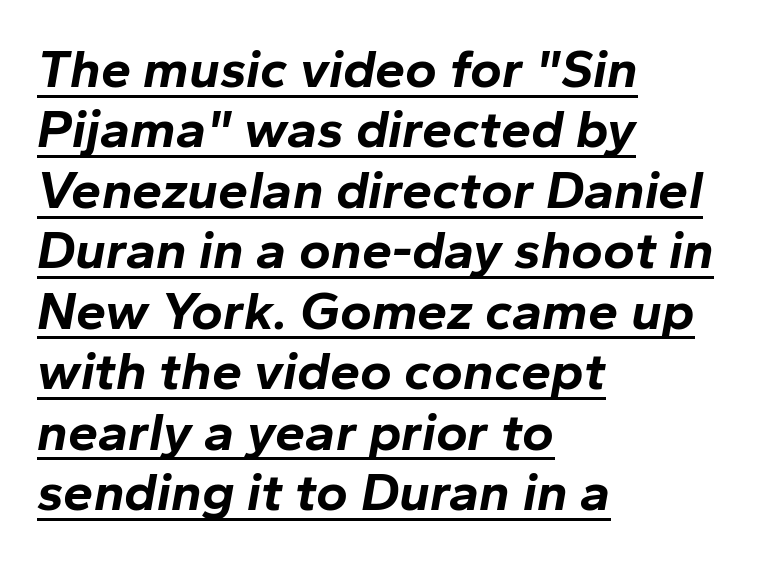
{"italic": "yes", "lean": "right", "slant_degrees": 10, "bold": "yes", "weight": "bold", "width": "normal", "stroke_contrast": "low", "x_height": "medium", "monospaced": "no", "underline": "yes", "align": "left", "line_spacing": "tight", "line_spacing_ratio": 1.12, "letter_spacing": "normal", "letter_spacing_em": 0.0, "glyph_px": 54}
